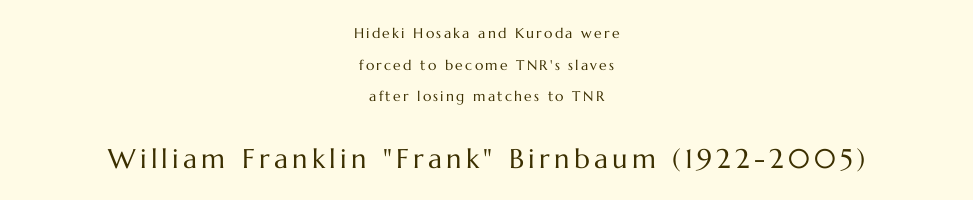
Q: Is the text bold? A: No.
Q: Is the text italic (slanted)? A: No, it is upright.
Q: Is the text underlined? A: No.
Q: How is the paragraph aligned? A: Centered.
Q: Is the spacing between lines tight, normal or loose? A: Loose.
Q: Which block of text is set in a larger size, the first (top) or the second (bottom)? A: The second (bottom) one.
